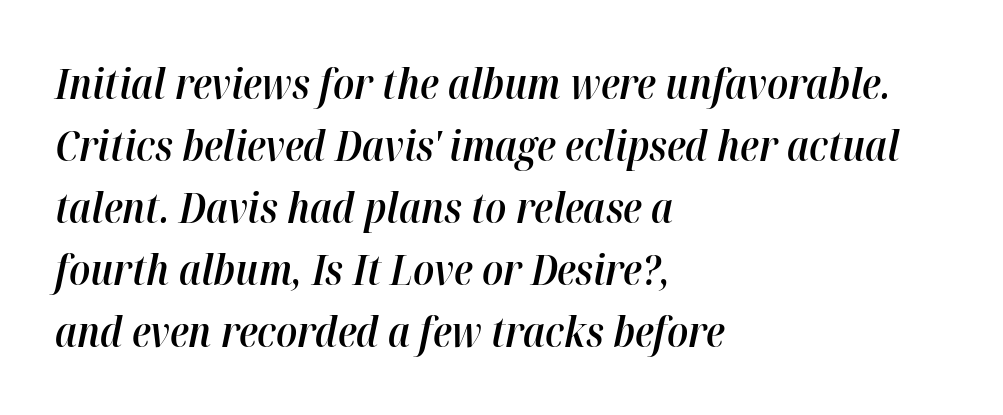
The image shows 41 px semibold type, italic (leaning right); set left-aligned, normal line spacing (1.51x), normal letter spacing, not underlined; high stroke contrast and a medium x-height.
